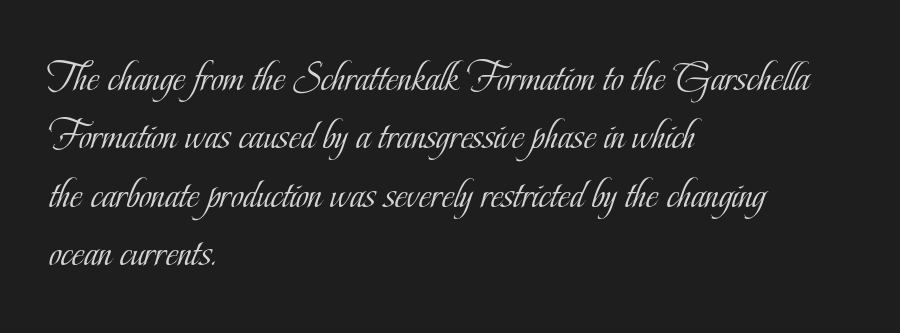
Each new line begins a customary step beneath the previous one. The area under the type is left untouched. The setting favours the left margin, as ordinary paragraphs usually do. Each word holds together tightly as a unit, with standard inter-letter gaps.
